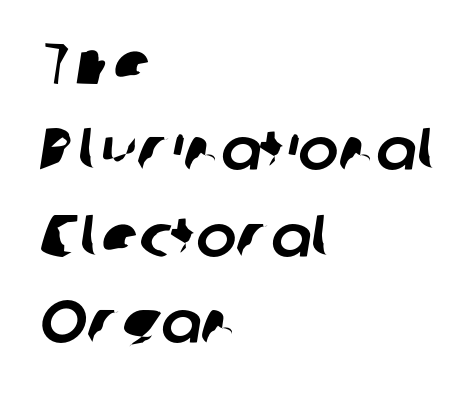
The gap between lines stays unmarked. Leading: standard. No feet cap the strokes, marking this as sans-serif type. The letters advance in unequal steps, a hallmark of proportional type. Which margin do the lines hug? The left one — the right edge is uneven.
